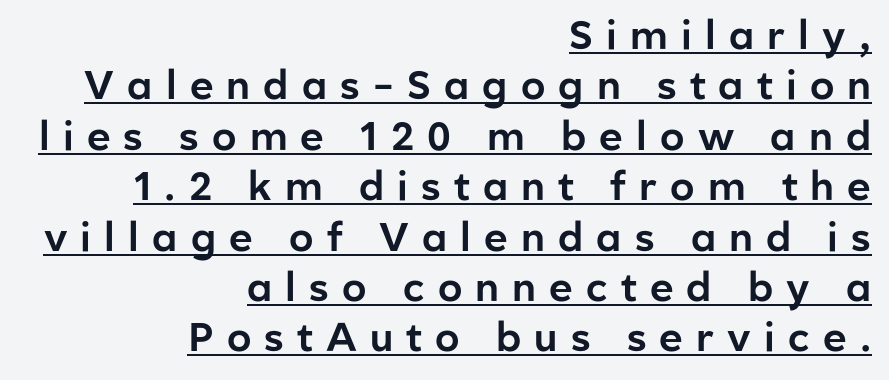
The image shows 40 px sans-serif type, upright; set right-aligned, normal line spacing (1.26x), unusually wide letter spacing (+0.33 em), underlined; low stroke contrast and a medium x-height.
